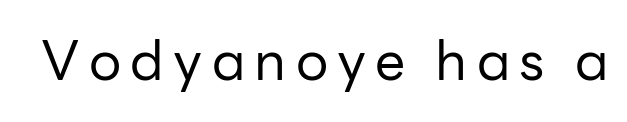
Q: Is the text bold? A: No.
Q: Is the text italic (slanted)? A: No, it is upright.
Q: Is the typeface a serif or a sans-serif typeface? A: Sans-serif.
Q: Is the text underlined? A: No.
Q: Width (condensed, normal, or wide)? A: Normal.
Q: Stroke contrast? A: Low.
Q: x-height? A: Medium.
Q: Monospaced? A: No.
